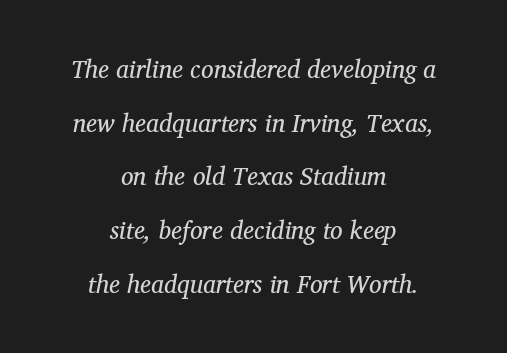
The image shows 25 px text type, italic (leaning right); set centered, loose line spacing (2.15x), normal letter spacing, not underlined.
